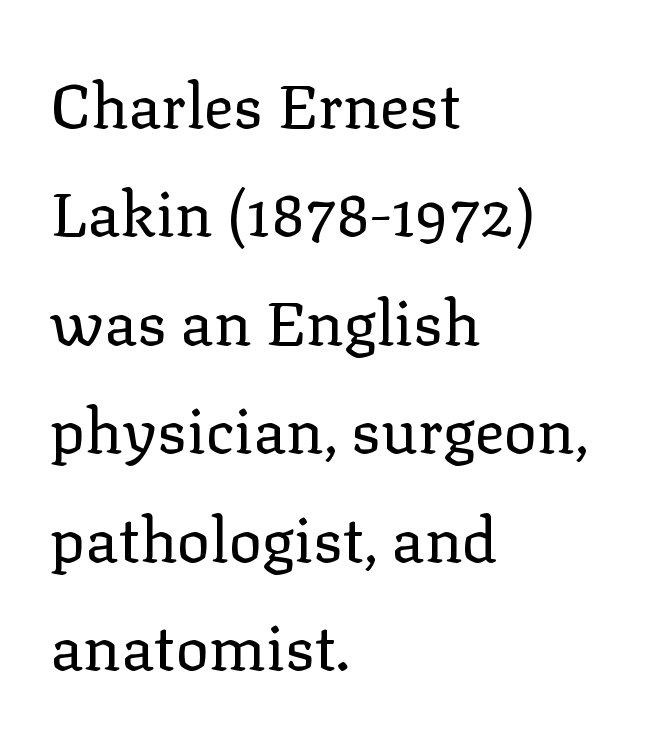
The image shows 62 px regular-weight serif type, upright; set left-aligned, line spacing 1.75x, normal letter spacing, not underlined; low stroke contrast and a medium x-height.
